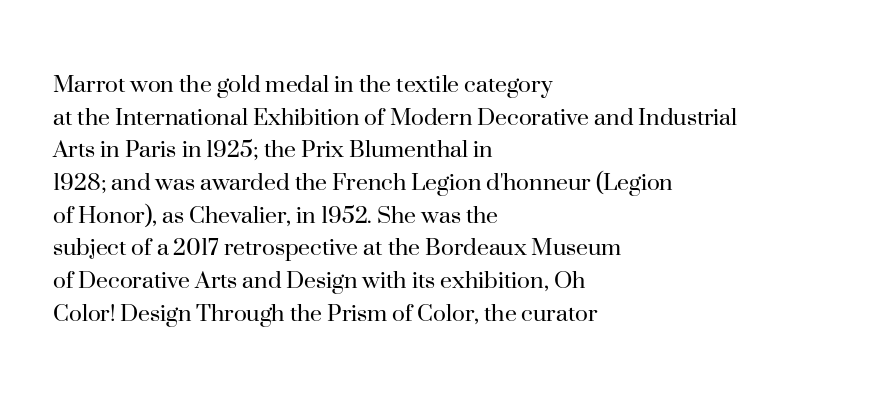
What stands out about the letter spacing? Nothing — it is the standard amount. This is not heavy type; no bold has been used. Just letters on the line, the space beneath them empty. Notice how the stems are strictly vertical — no italics here. This rendering uses left alignment, leaving the right contour irregular.
